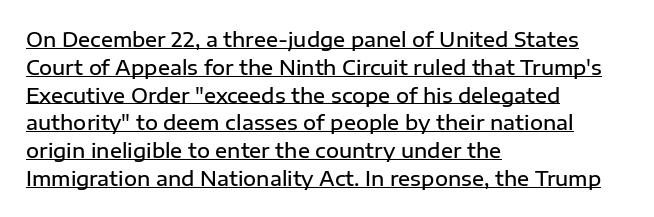
Q: Is the text bold? A: Semi-bold.
Q: Is the text italic (slanted)? A: No, it is upright.
Q: Is the text underlined? A: Yes.
Q: How is the paragraph aligned? A: Left-aligned.
Q: Is the spacing between letters normal or unusually wide? A: Normal.
Q: Is the spacing between lines tight, normal or loose? A: Normal.
